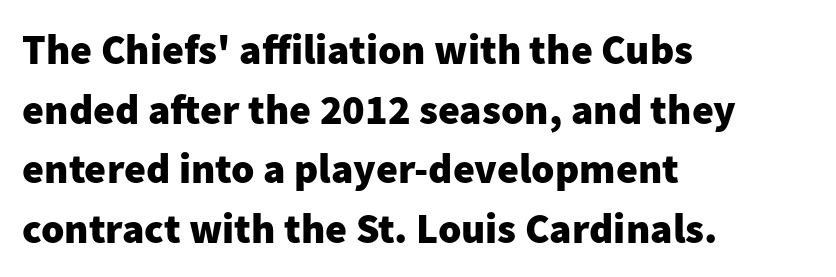
Q: Is the text bold? A: Yes.
Q: Is the text italic (slanted)? A: No, it is upright.
Q: Is the typeface a serif or a sans-serif typeface? A: Sans-serif.
Q: Is the text underlined? A: No.
Q: How is the paragraph aligned? A: Left-aligned.
Q: Is the spacing between letters normal or unusually wide? A: Normal.
Q: Is the spacing between lines tight, normal or loose? A: Normal.
Q: Width (condensed, normal, or wide)? A: Normal.
Q: Stroke contrast? A: Low.
Q: x-height? A: Medium.
Q: Monospaced? A: No.
